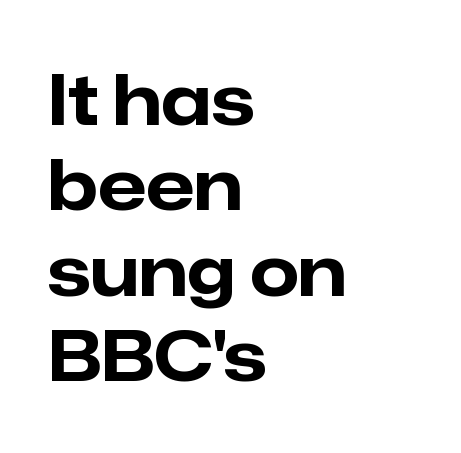
{"serif": "no", "italic": "no", "bold": "yes", "weight": "bold", "width": "normal", "stroke_contrast": "low", "x_height": "medium", "monospaced": "no", "underline": "no", "align": "left", "line_spacing_ratio": 1.22, "letter_spacing": "normal", "letter_spacing_em": 0.0, "glyph_px": 70}
